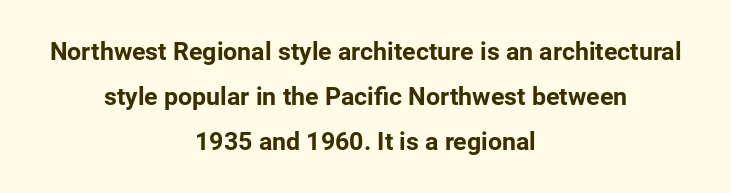
The font is running at its bold setting. Leftover space on each line is divided equally before and after the words. The foot of each line stays bare and open. The type sits square on the baseline with zero lean. There is no visible air inserted between adjacent glyphs.
